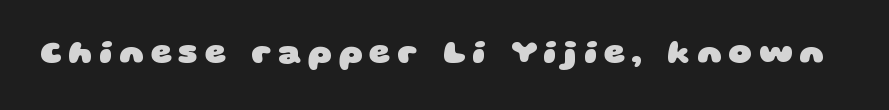
Q: Is the text bold? A: Yes.
Q: Is the typeface a serif or a sans-serif typeface? A: Sans-serif.
Q: Is the text underlined? A: No.
Q: Is the spacing between letters normal or unusually wide? A: Unusually wide.
Q: Width (condensed, normal, or wide)? A: Wide.
Q: Stroke contrast? A: Low.
Q: x-height? A: Large.
Q: Monospaced? A: No.
